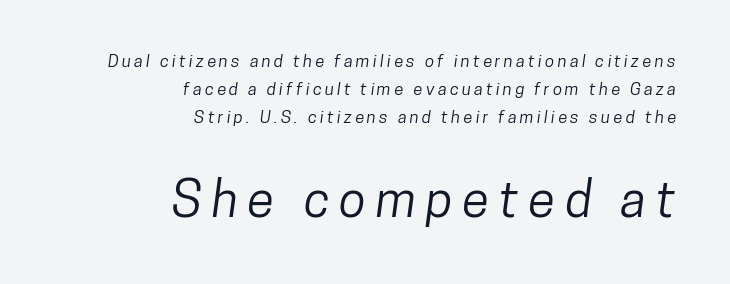
{"serif": "no", "width": "condensed", "stroke_contrast": "low", "x_height": "medium", "monospaced": "no", "underline": "no", "align": "right", "line_spacing": "normal", "line_spacing_ratio": 1.66, "larger_block": "second", "size_ratio": 2.94, "glyph_px": 50}
